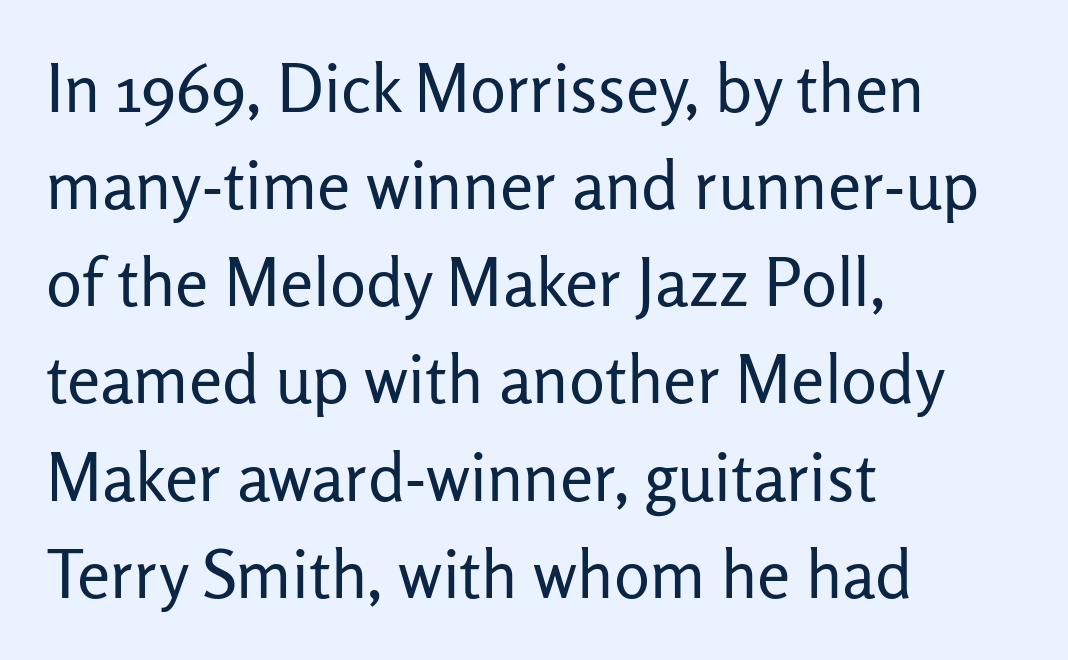
{"serif": "no", "italic": "no", "bold": "no", "weight": "regular", "width": "normal", "stroke_contrast": "low", "x_height": "medium", "monospaced": "no", "underline": "no", "align": "left", "line_spacing": "normal", "line_spacing_ratio": 1.45, "letter_spacing": "normal", "letter_spacing_em": 0.0, "glyph_px": 67}
